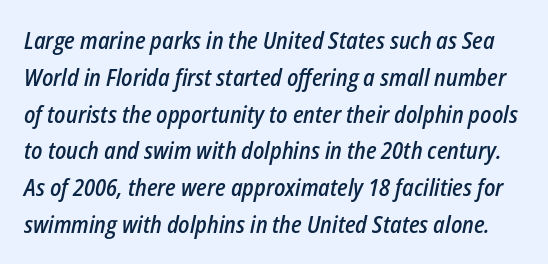
{"italic": "yes", "lean": "right", "slant_degrees": 12, "bold": "semi", "underline": "no", "line_spacing": "normal", "line_spacing_ratio": 1.6, "letter_spacing": "normal", "letter_spacing_em": 0.0, "glyph_px": 23}
